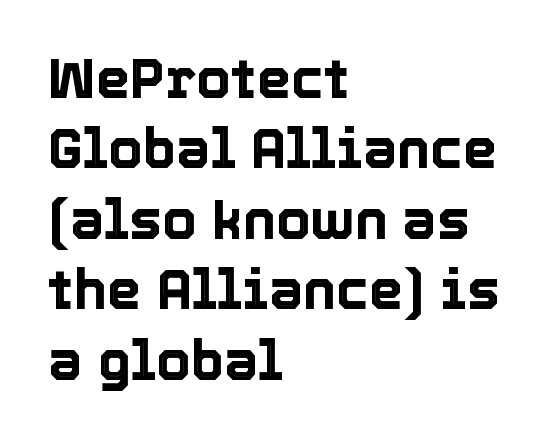
Q: Is the text italic (slanted)? A: No, it is upright.
Q: Is the text underlined? A: No.
Q: How is the paragraph aligned? A: Left-aligned.
Q: Is the spacing between letters normal or unusually wide? A: Normal.
Q: Is the spacing between lines tight, normal or loose? A: Normal.
Q: Width (condensed, normal, or wide)? A: Normal.
Q: x-height? A: Medium.
Q: Monospaced? A: No.
